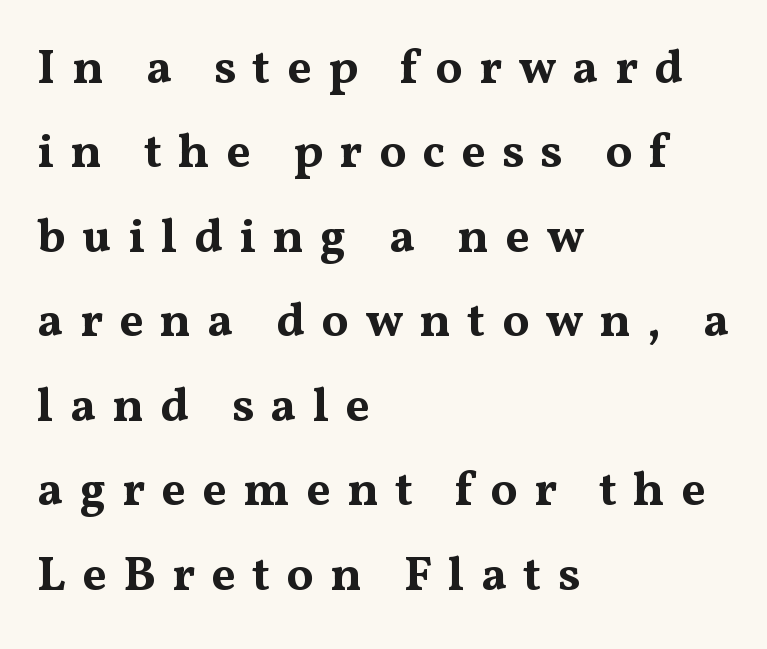
Q: Is the text bold? A: Yes.
Q: Is the text italic (slanted)? A: No, it is upright.
Q: Is the typeface a serif or a sans-serif typeface? A: Serif.
Q: Is the text underlined? A: No.
Q: How is the paragraph aligned? A: Left-aligned.
Q: Is the spacing between letters normal or unusually wide? A: Unusually wide.
Q: Width (condensed, normal, or wide)? A: Wide.
Q: Stroke contrast? A: Medium.
Q: x-height? A: Medium.
Q: Monospaced? A: No.
